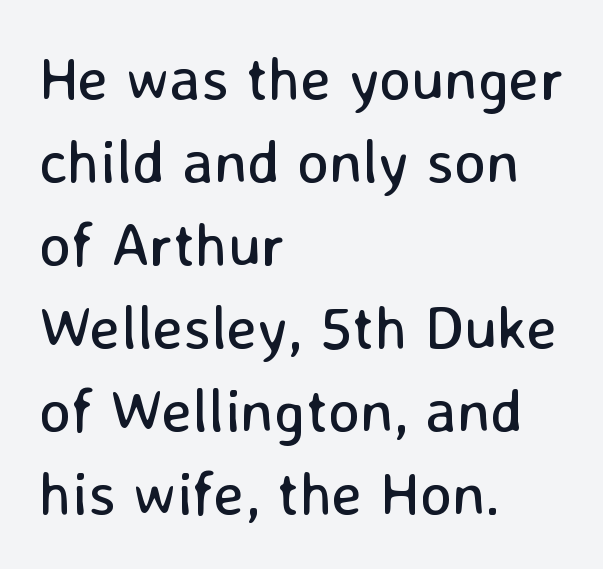
{"serif": "no", "italic": "no", "bold": "no", "weight": "regular", "width": "normal", "stroke_contrast": "low", "x_height": "medium", "monospaced": "no", "underline": "no", "align": "left", "line_spacing": "normal", "line_spacing_ratio": 1.36, "letter_spacing": "normal", "letter_spacing_em": 0.0, "glyph_px": 61}
